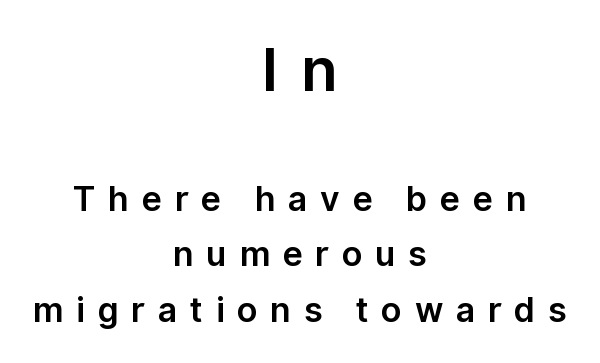
Looks like regular typesetting: each glyph gets only the width it needs. Style check: upright. Check where the strokes stop: nothing finishes them off — pure sans. A bare baseline throughout the passage.
